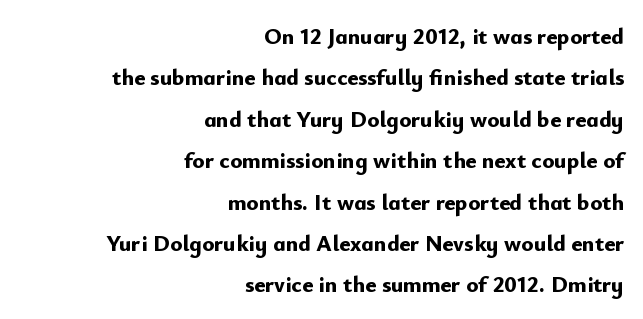
{"italic": "no", "bold": "yes", "underline": "no", "align": "right", "line_spacing_ratio": 1.8, "letter_spacing": "normal", "letter_spacing_em": 0.0, "glyph_px": 23}
